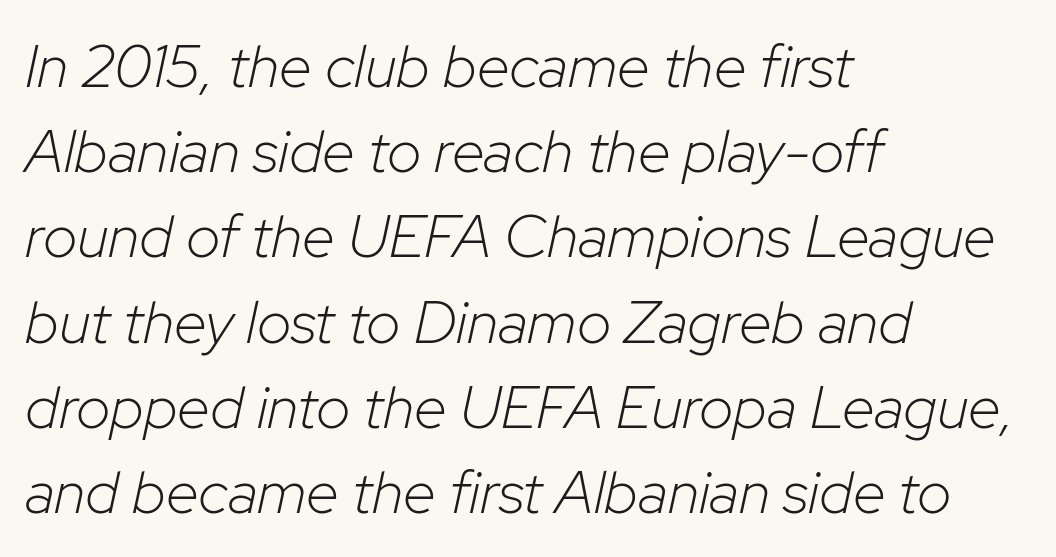
{"italic": "yes", "lean": "right", "slant_degrees": 12, "bold": "no", "weight": "light", "width": "normal", "stroke_contrast": "low", "x_height": "medium", "monospaced": "no", "underline": "no", "align": "left", "line_spacing": "normal", "line_spacing_ratio": 1.42, "letter_spacing": "normal", "letter_spacing_em": 0.0, "glyph_px": 60}
